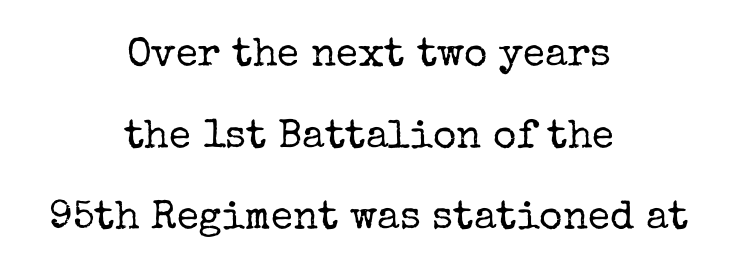
The image shows 40 px regular-weight serif type, upright; set centered, loose line spacing (2.04x), normal letter spacing, not underlined; low stroke contrast and a medium x-height.
